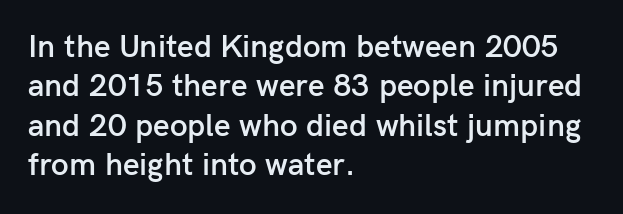
The image shows 32 px semibold sans-serif type, upright; set left-aligned, line spacing 1.23x, normal letter spacing, not underlined; low stroke contrast and a medium x-height.
